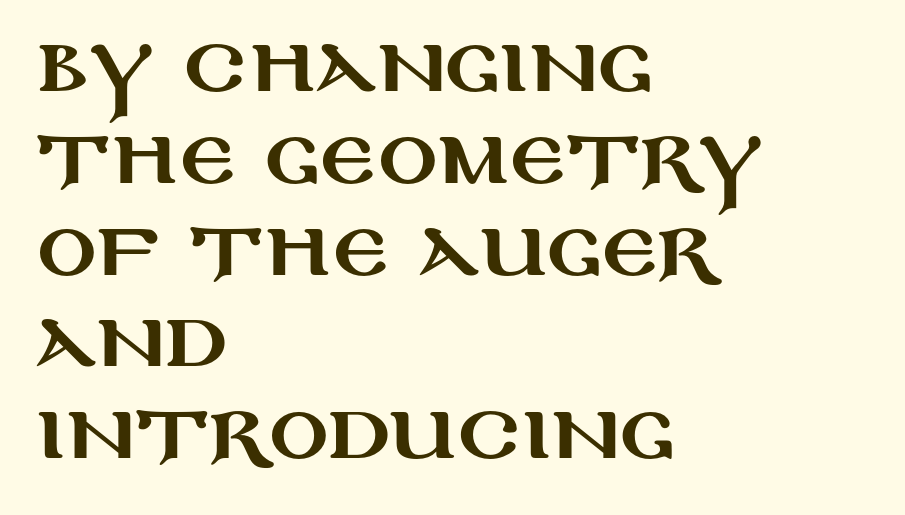
Q: Is the text italic (slanted)? A: No, it is upright.
Q: Is the typeface a serif or a sans-serif typeface? A: Sans-serif.
Q: Is the text underlined? A: No.
Q: How is the paragraph aligned? A: Left-aligned.
Q: Is the spacing between letters normal or unusually wide? A: Normal.
Q: Width (condensed, normal, or wide)? A: Wide.
Q: Stroke contrast? A: Medium.
Q: x-height? A: Large.
Q: Monospaced? A: No.
